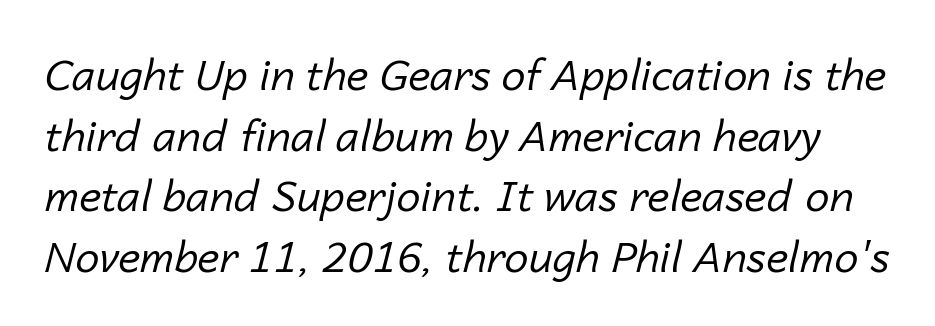
Q: Is the text bold? A: No.
Q: Is the text italic (slanted)? A: Yes, it leans right by about 14 degrees.
Q: Is the text underlined? A: No.
Q: Is the spacing between letters normal or unusually wide? A: Normal.
Q: Is the spacing between lines tight, normal or loose? A: Normal.
Q: Width (condensed, normal, or wide)? A: Normal.
Q: Stroke contrast? A: Low.
Q: x-height? A: Medium.
Q: Monospaced? A: No.
